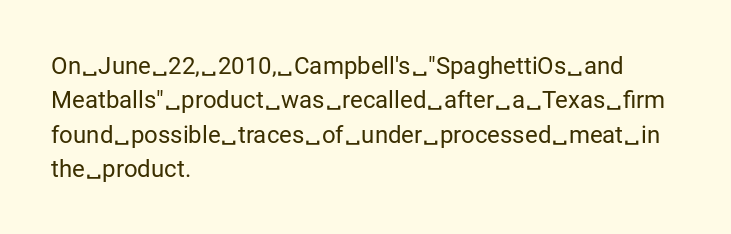
Vertical stems look standard width or narrower in stroke. Default kerning and tracking; the words read as compact shapes. These lines are set flush left with a ragged right edge. The baseline area is clear.
